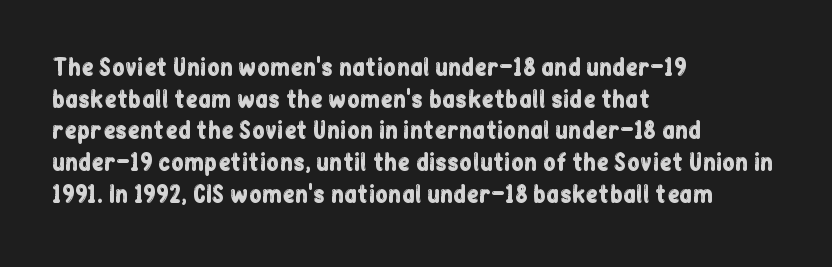
The tracking reads as untouched default to a designer's eye. These lines were composed using upright roman letters. A clean baseline with only descenders dipping below it. The designer left line spacing at the default. The lines are quadded left.
